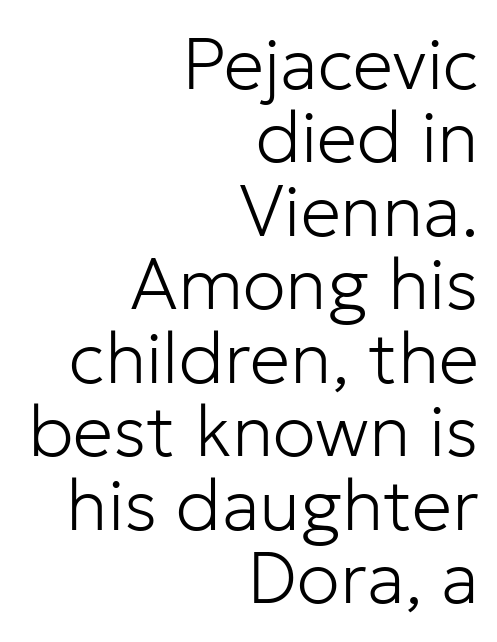
{"serif": "no", "italic": "no", "bold": "no", "weight": "light", "width": "normal", "stroke_contrast": "low", "x_height": "medium", "monospaced": "no", "underline": "no", "align": "right", "line_spacing": "tight", "line_spacing_ratio": 1.02, "letter_spacing": "normal", "letter_spacing_em": 0.0, "glyph_px": 72}
